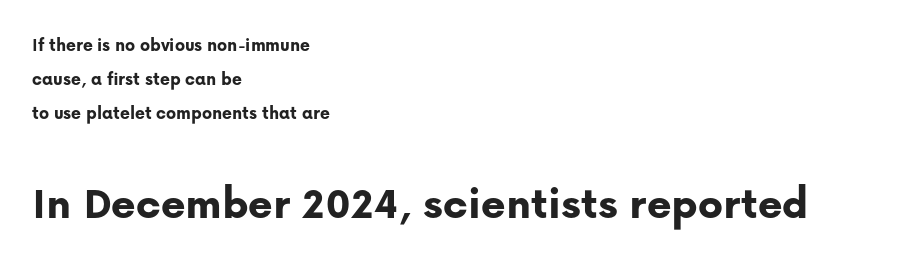
{"serif": "no", "italic": "no", "bold": "yes", "weight": "bold", "width": "normal", "stroke_contrast": "low", "x_height": "medium", "monospaced": "no", "underline": "no", "align": "left", "line_spacing_ratio": 1.78, "letter_spacing": "normal", "letter_spacing_em": 0.0, "larger_block": "second", "size_ratio": 2.47, "glyph_px": 47}
